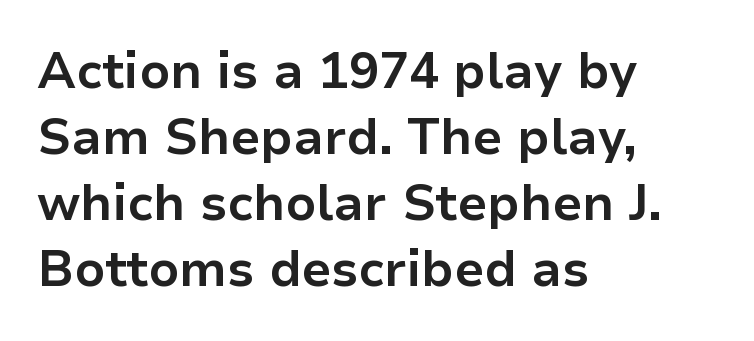
Q: Is the text bold? A: Yes.
Q: Is the text italic (slanted)? A: No, it is upright.
Q: Is the typeface a serif or a sans-serif typeface? A: Sans-serif.
Q: Is the text underlined? A: No.
Q: How is the paragraph aligned? A: Left-aligned.
Q: Is the spacing between letters normal or unusually wide? A: Normal.
Q: Is the spacing between lines tight, normal or loose? A: Normal.
Q: Width (condensed, normal, or wide)? A: Normal.
Q: Stroke contrast? A: Low.
Q: x-height? A: Medium.
Q: Monospaced? A: No.
